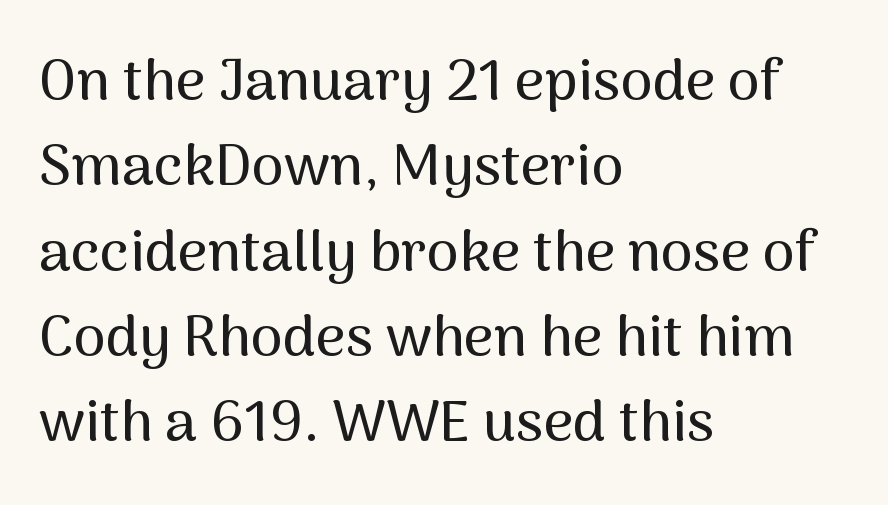
The image shows 58 px sans-serif type, upright; set left-aligned, normal line spacing (1.47x), normal letter spacing, not underlined; medium stroke contrast and a medium x-height.
